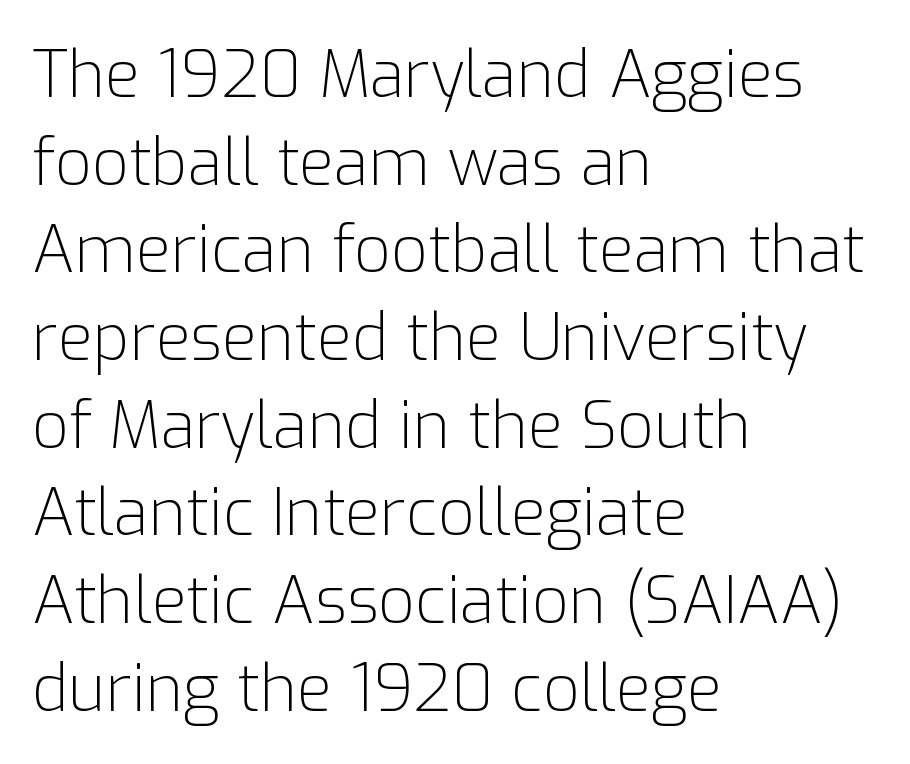
Q: Is the text bold? A: No.
Q: Is the text italic (slanted)? A: No, it is upright.
Q: Is the typeface a serif or a sans-serif typeface? A: Sans-serif.
Q: Is the text underlined? A: No.
Q: How is the paragraph aligned? A: Left-aligned.
Q: Is the spacing between letters normal or unusually wide? A: Normal.
Q: Is the spacing between lines tight, normal or loose? A: Normal.
Q: Width (condensed, normal, or wide)? A: Normal.
Q: Stroke contrast? A: Low.
Q: x-height? A: Medium.
Q: Monospaced? A: No.
